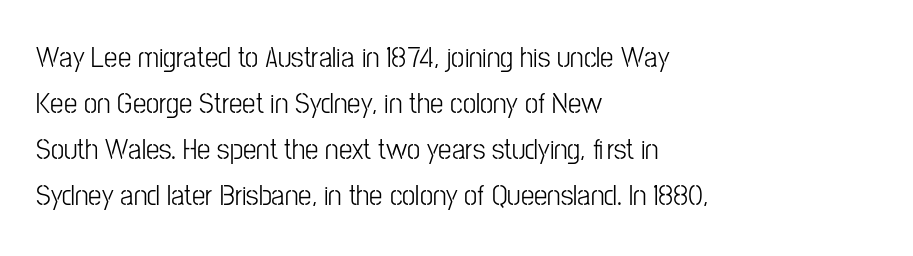
The image shows 30 px light, condensed sans-serif type, upright; set left-aligned, normal line spacing (1.53x), normal letter spacing, not underlined; low stroke contrast and a medium x-height.
